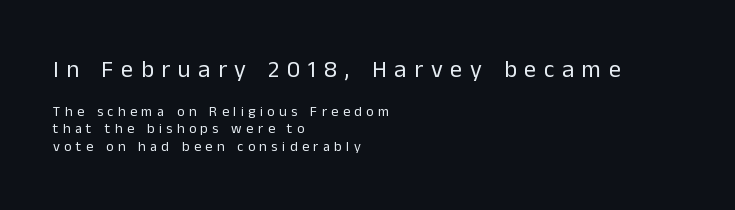
{"italic": "no", "bold": "no", "underline": "no", "align": "left", "line_spacing_ratio": 1.24, "letter_spacing": "wide", "letter_spacing_em": 0.32, "larger_block": "first", "size_ratio": 1.71, "glyph_px": 24}
